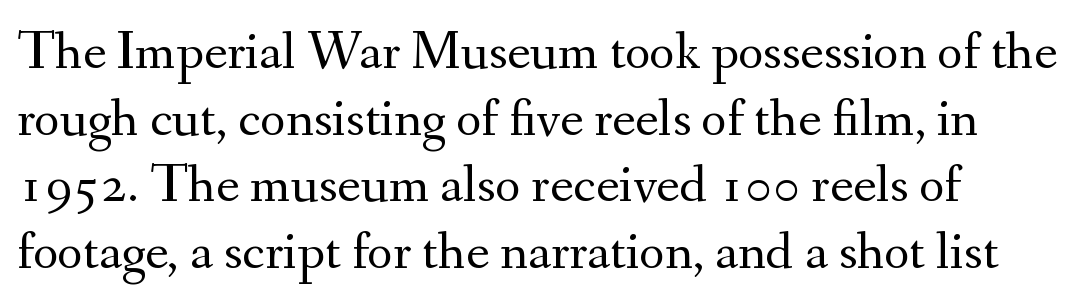
The image shows 55 px regular-weight serif type, upright; set line spacing 1.21x, normal letter spacing, not underlined; medium stroke contrast and a small x-height.
